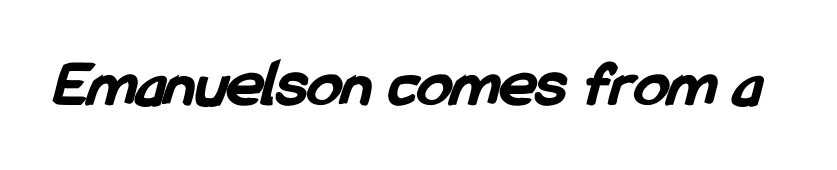
Q: Is the text bold? A: Yes.
Q: Is the typeface a serif or a sans-serif typeface? A: Sans-serif.
Q: Is the text underlined? A: No.
Q: Is the spacing between letters normal or unusually wide? A: Normal.
Q: Width (condensed, normal, or wide)? A: Condensed.
Q: Stroke contrast? A: Low.
Q: x-height? A: Medium.
Q: Monospaced? A: No.
